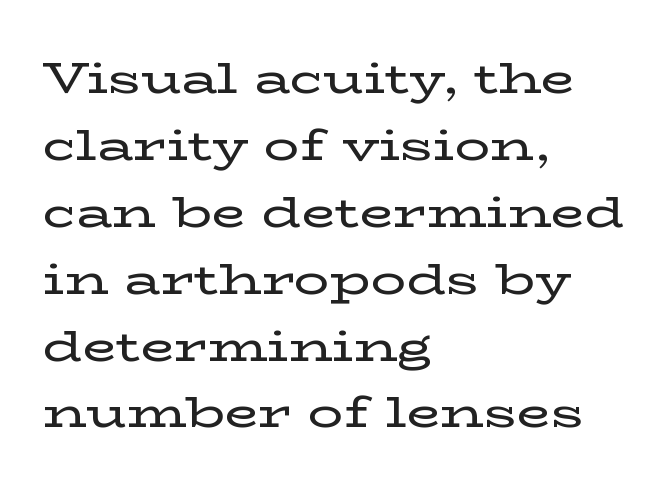
Is this a fixed-width face? No — the glyphs have proportional, varying widths. A typesetter would call this zero additional tracking. Just letters on the line, the space beneath them empty. Look at the bottom of the vertical strokes: they flare into serifs here.
